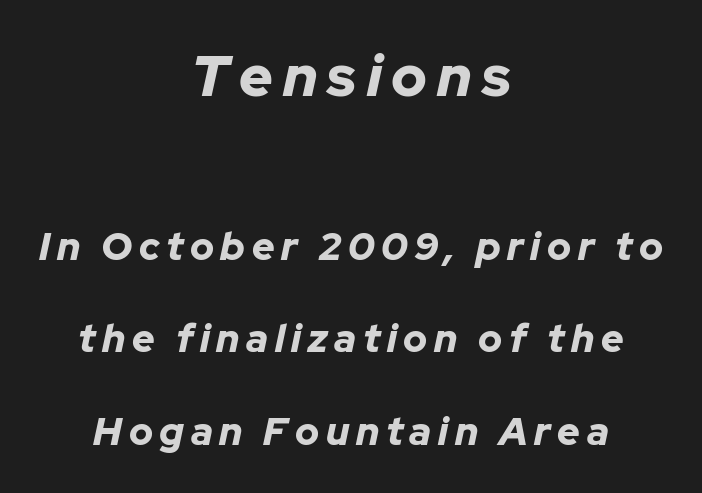
{"italic": "yes", "lean": "right", "slant_degrees": 12, "bold": "yes", "weight": "bold", "width": "normal", "stroke_contrast": "low", "x_height": "medium", "monospaced": "no", "underline": "no", "align": "center", "line_spacing": "loose", "line_spacing_ratio": 2.37, "larger_block": "first", "size_ratio": 1.49, "glyph_px": 58}
